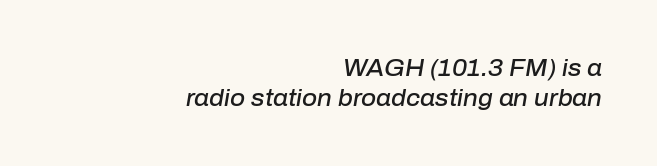
Q: Is the text bold? A: Semi-bold.
Q: Is the text italic (slanted)? A: Yes, it leans right by about 10 degrees.
Q: Is the text underlined? A: No.
Q: How is the paragraph aligned? A: Right-aligned.
Q: Is the spacing between letters normal or unusually wide? A: Normal.
Q: Is the spacing between lines tight, normal or loose? A: Normal.
